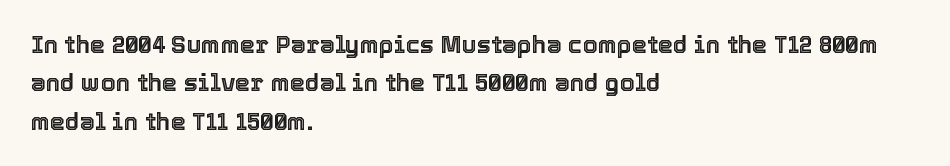
Q: Is the text italic (slanted)? A: No, it is upright.
Q: Is the text underlined? A: No.
Q: How is the paragraph aligned? A: Left-aligned.
Q: Is the spacing between letters normal or unusually wide? A: Normal.
Q: Is the spacing between lines tight, normal or loose? A: Normal.
